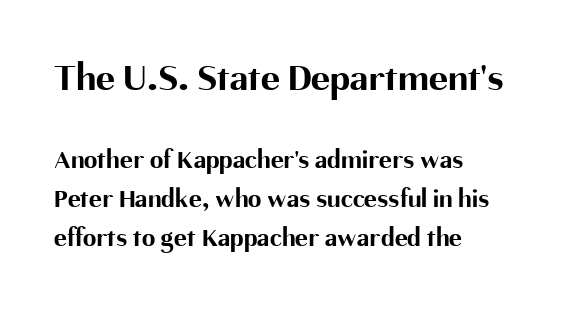
The image shows 40 px bold sans-serif type, upright; set left-aligned, normal line spacing (1.45x), normal letter spacing, not underlined; the first (top) block is 1.48x larger; medium stroke contrast and a medium x-height.
